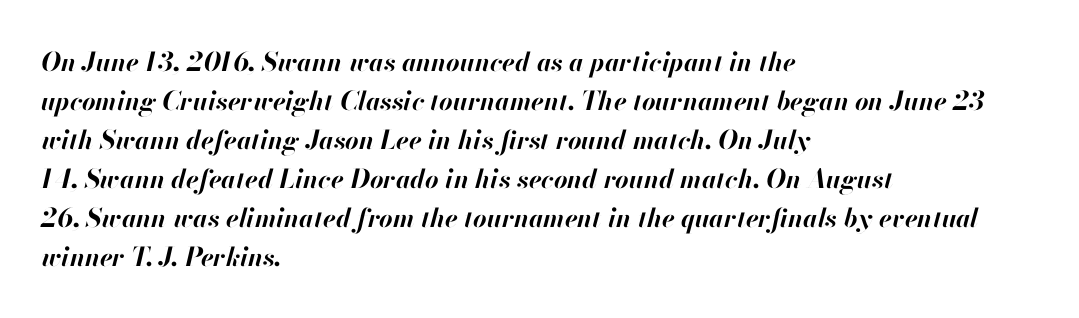
Q: Is the text bold? A: Yes.
Q: Is the text italic (slanted)? A: Yes, it leans right by about 13 degrees.
Q: Is the text underlined? A: No.
Q: How is the paragraph aligned? A: Left-aligned.
Q: Is the spacing between letters normal or unusually wide? A: Normal.
Q: Is the spacing between lines tight, normal or loose? A: Normal.
